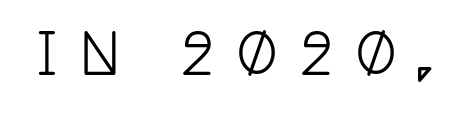
A clean baseline with only descenders dipping below it. This sample uses expanded letter spacing, leaving extra air between glyphs. The typography opts for an upright posture over an oblique one. Observe the serifs anchoring each vertical stroke in this sample. The letters advance in unequal steps, a hallmark of proportional type.
